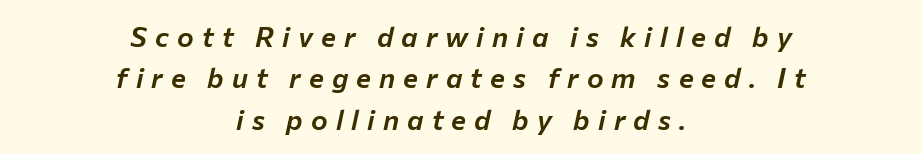
The text block is weighted toward neither margin, spreading evenly from the middle. The letters are spread apart with noticeably loose tracking. Is this a fixed-width face? No — the glyphs have proportional, varying widths. The block of text has a typical density, with ordinary space between rows. The lettering tilts uniformly, giving the passage an italic look. Lines of text with bare space underneath.
